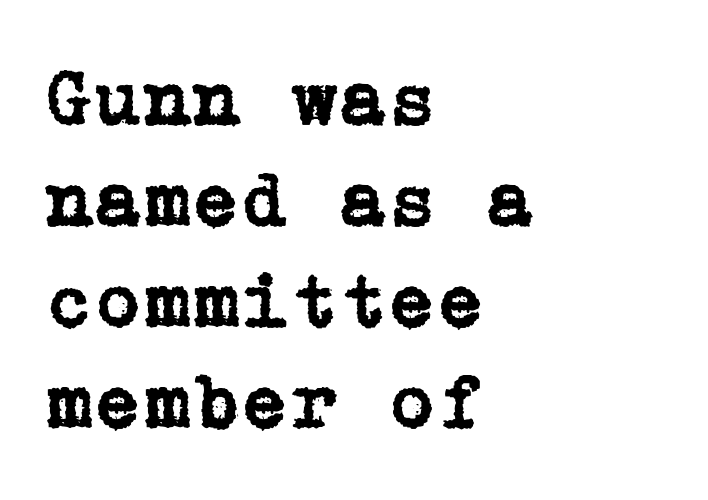
Q: Is the text italic (slanted)? A: No, it is upright.
Q: Is the typeface a serif or a sans-serif typeface? A: Serif.
Q: Is the text underlined? A: No.
Q: How is the paragraph aligned? A: Left-aligned.
Q: Is the spacing between letters normal or unusually wide? A: Normal.
Q: Is the spacing between lines tight, normal or loose? A: Normal.
Q: Width (condensed, normal, or wide)? A: Normal.
Q: Stroke contrast? A: Low.
Q: x-height? A: Medium.
